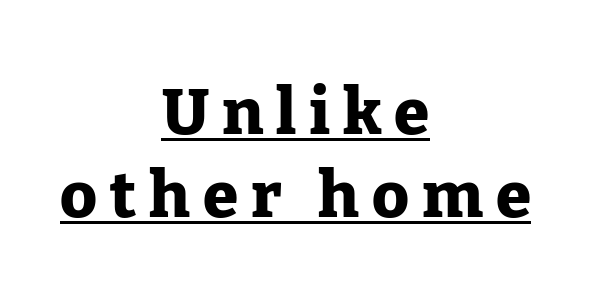
{"serif": "yes", "italic": "no", "bold": "yes", "weight": "heavy", "width": "normal", "stroke_contrast": "low", "x_height": "medium", "monospaced": "no", "underline": "yes", "align": "center", "line_spacing": "normal", "line_spacing_ratio": 1.3, "letter_spacing": "wide", "letter_spacing_em": 0.2, "glyph_px": 64}
